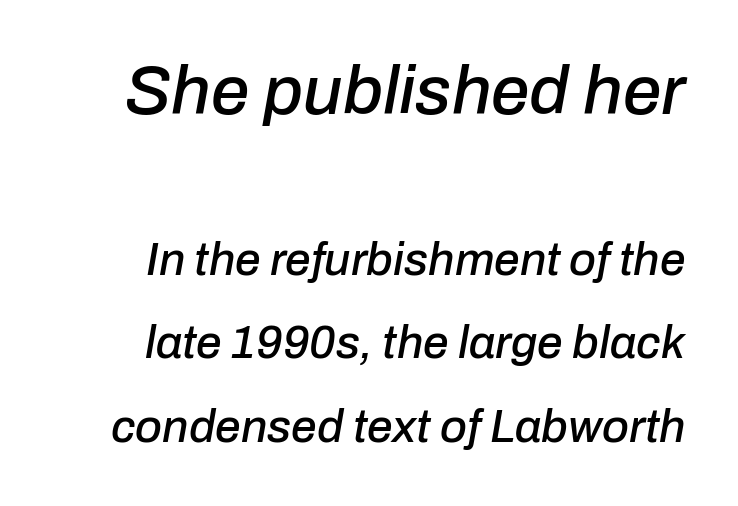
Q: Is the text italic (slanted)? A: Yes, it leans right by about 10 degrees.
Q: Is the text underlined? A: No.
Q: Is the spacing between letters normal or unusually wide? A: Normal.
Q: Which block of text is set in a larger size, the first (top) or the second (bottom)? A: The first (top) one.
Q: Width (condensed, normal, or wide)? A: Normal.
Q: Stroke contrast? A: Low.
Q: x-height? A: Medium.
Q: Monospaced? A: No.
